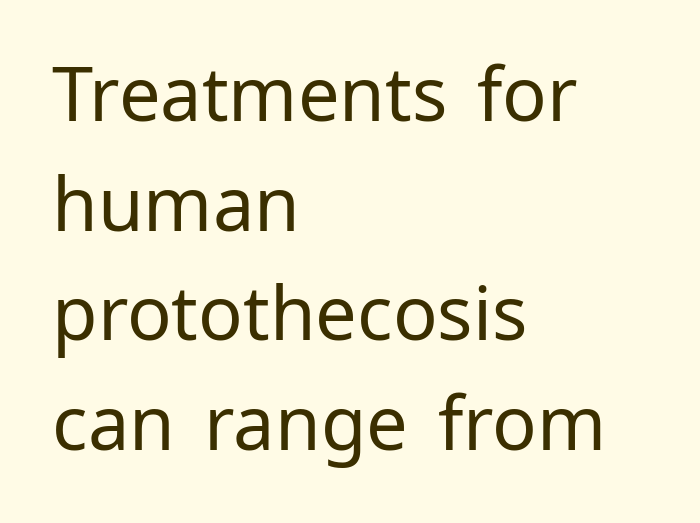
The specimen reads as upright at a glance. Does the leading feel generous? No, just average. Is the block centered? No — it sits flush against the left margin. Vertical stems look standard width or narrower in stroke.
